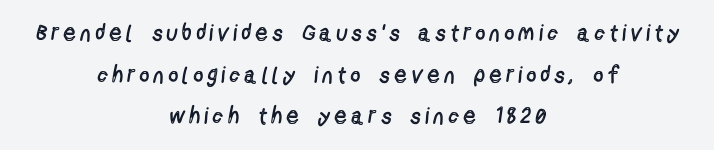
Compared with a flush-left layout, this one balances lines on the center instead. The characters are drawn with everyday or finer stroke widths. Inter-character spacing is expanded well beyond the font's built-in metrics.
